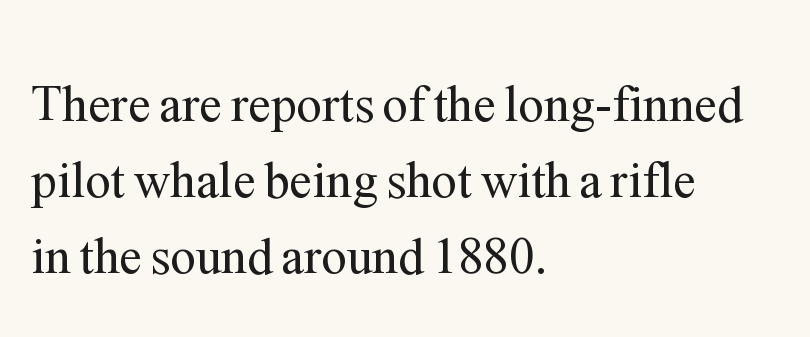
Q: Is the text bold? A: No.
Q: Is the text italic (slanted)? A: No, it is upright.
Q: Is the typeface a serif or a sans-serif typeface? A: Serif.
Q: Is the text underlined? A: No.
Q: How is the paragraph aligned? A: Left-aligned.
Q: Is the spacing between letters normal or unusually wide? A: Normal.
Q: Is the spacing between lines tight, normal or loose? A: Normal.
Q: Width (condensed, normal, or wide)? A: Normal.
Q: Stroke contrast? A: Medium.
Q: x-height? A: Medium.
Q: Monospaced? A: No.
